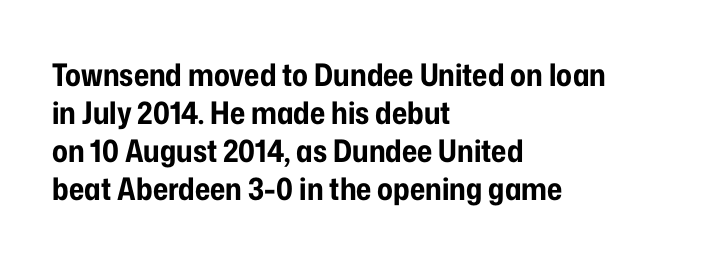
The letters advance in unequal steps, a hallmark of proportional type. The setting favours the left margin, as ordinary paragraphs usually do. Type without underlining. Observe the absence of serifs on each vertical stroke in this sample. The letters sit at their default tracking, neither squeezed nor spread.
